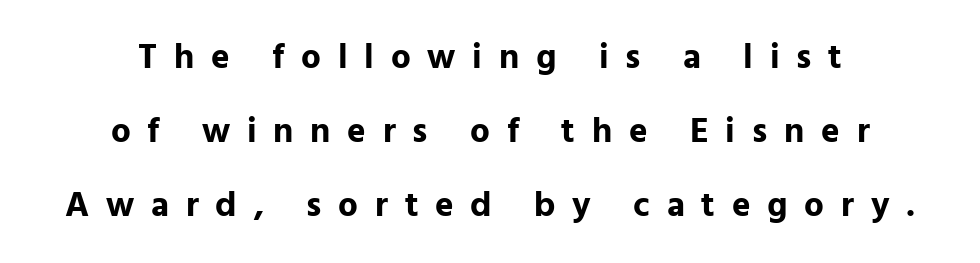
Q: Is the text bold? A: Yes.
Q: Is the text italic (slanted)? A: No, it is upright.
Q: Is the typeface a serif or a sans-serif typeface? A: Sans-serif.
Q: Is the text underlined? A: No.
Q: How is the paragraph aligned? A: Centered.
Q: Is the spacing between letters normal or unusually wide? A: Unusually wide.
Q: Is the spacing between lines tight, normal or loose? A: Loose.
Q: Width (condensed, normal, or wide)? A: Normal.
Q: Stroke contrast? A: Low.
Q: x-height? A: Medium.
Q: Monospaced? A: No.
